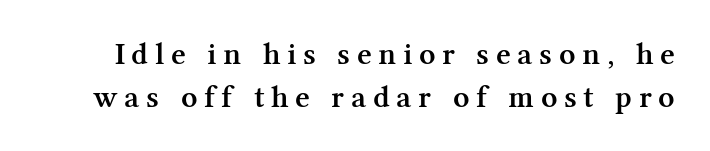
The image shows 32 px semibold serif type, upright; set normal line spacing (1.35x), unusually wide letter spacing (+0.21 em), not underlined; medium stroke contrast and a medium x-height.
